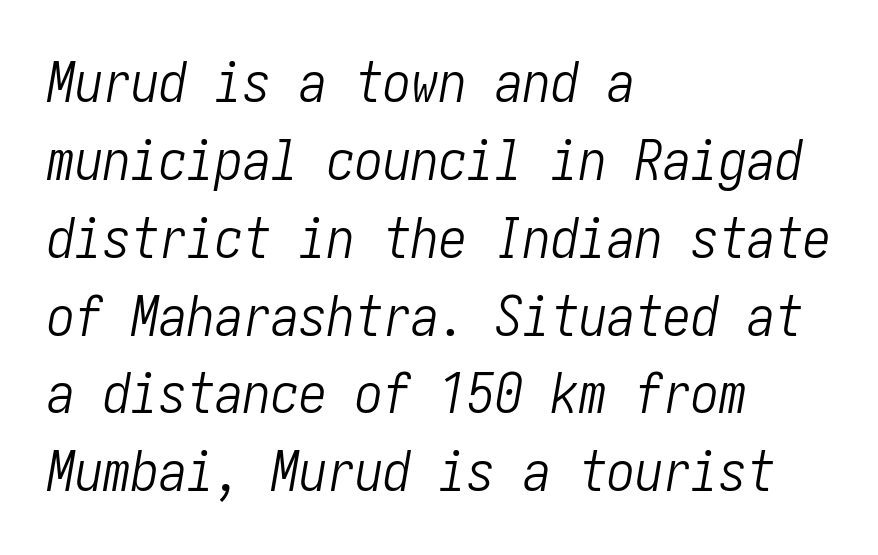
{"italic": "yes", "lean": "right", "slant_degrees": 10, "bold": "no", "weight": "light", "width": "condensed", "stroke_contrast": "low", "x_height": "medium", "underline": "no", "align": "left", "line_spacing": "normal", "line_spacing_ratio": 1.39, "letter_spacing": "normal", "letter_spacing_em": 0.0, "glyph_px": 56}
